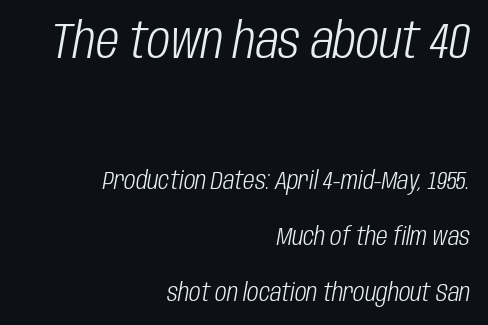
Q: Is the text bold? A: No.
Q: Is the text italic (slanted)? A: Yes, it leans right by about 10 degrees.
Q: Is the text underlined? A: No.
Q: How is the paragraph aligned? A: Right-aligned.
Q: Is the spacing between letters normal or unusually wide? A: Normal.
Q: Is the spacing between lines tight, normal or loose? A: Loose.
Q: Which block of text is set in a larger size, the first (top) or the second (bottom)? A: The first (top) one.
Q: Width (condensed, normal, or wide)? A: Condensed.
Q: Stroke contrast? A: Low.
Q: x-height? A: Large.
Q: Monospaced? A: No.
